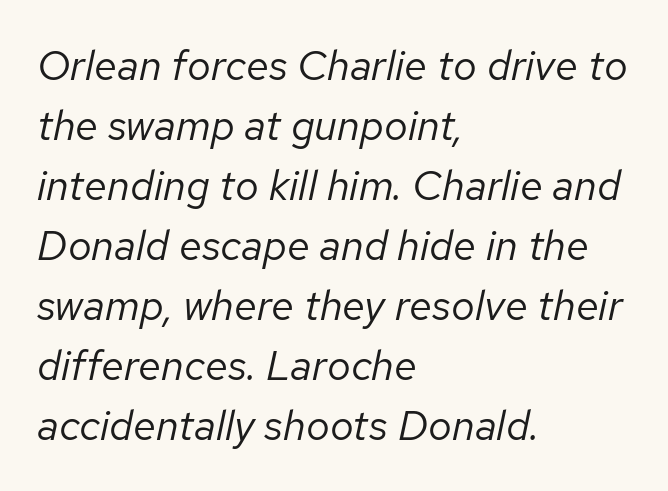
Teacher's note: observe the even left margin — that is flush-left alignment. The space directly below the letters is spotless. The type is set solid horizontally, with unmodified tracking. The font sits on the lighter half of the weight spectrum, regular included. The face used here is proportionally spaced, like ordinary book or web type.
